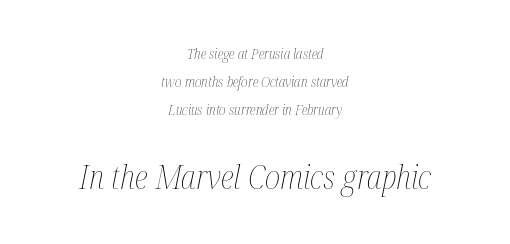
The rendering enlarges the type as you move from the upper chunk to the lower. The line-height multiplier appears high, well above default. You can tell it's italic because the verticals aren't actually vertical. Characters follow at the spacing the type designer built in. The paragraph has two soft edges and a firm central axis. Think of a printed novel: that variable character pitch is what you see here.
